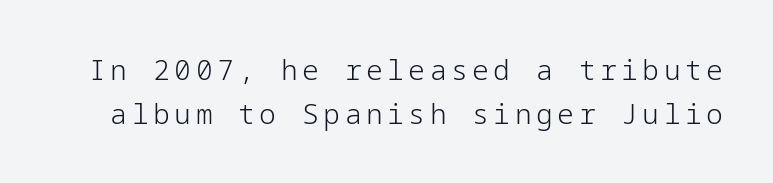
{"serif": "no", "italic": "no", "bold": "no", "weight": "light", "width": "normal", "stroke_contrast": "low", "x_height": "medium", "underline": "no", "line_spacing": "normal", "line_spacing_ratio": 1.57, "glyph_px": 28}
